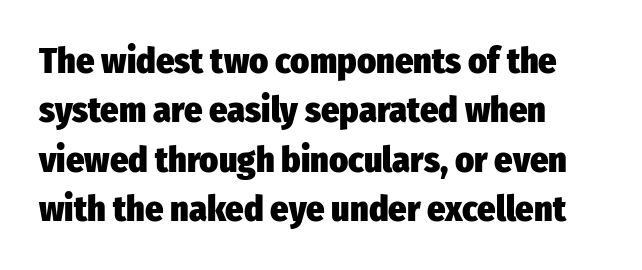
Q: Is the text bold? A: Yes.
Q: Is the text italic (slanted)? A: No, it is upright.
Q: Is the typeface a serif or a sans-serif typeface? A: Sans-serif.
Q: Is the text underlined? A: No.
Q: How is the paragraph aligned? A: Left-aligned.
Q: Is the spacing between letters normal or unusually wide? A: Normal.
Q: Is the spacing between lines tight, normal or loose? A: Normal.
Q: Width (condensed, normal, or wide)? A: Condensed.
Q: Stroke contrast? A: Low.
Q: x-height? A: Medium.
Q: Monospaced? A: No.
